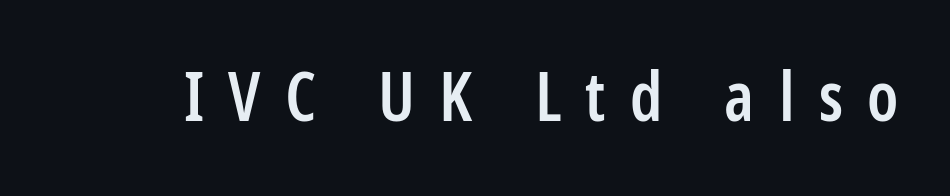
{"serif": "no", "italic": "no", "bold": "semi", "weight": "semibold", "width": "condensed", "stroke_contrast": "low", "x_height": "medium", "monospaced": "no", "underline": "no", "letter_spacing": "wide", "letter_spacing_em": 0.36, "glyph_px": 67}
